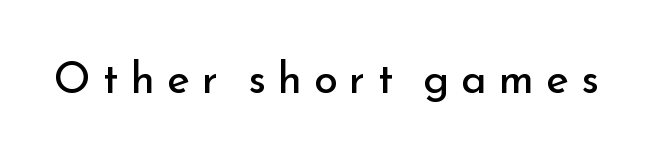
The image shows 43 px regular-weight sans-serif type, upright; set unusually wide letter spacing (+0.28 em), not underlined; low stroke contrast and a small x-height.
